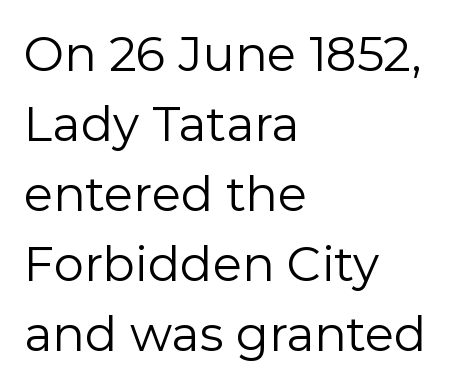
Q: Is the text bold? A: No.
Q: Is the text italic (slanted)? A: No, it is upright.
Q: Is the typeface a serif or a sans-serif typeface? A: Sans-serif.
Q: Is the text underlined? A: No.
Q: How is the paragraph aligned? A: Left-aligned.
Q: Is the spacing between letters normal or unusually wide? A: Normal.
Q: Is the spacing between lines tight, normal or loose? A: Normal.
Q: Width (condensed, normal, or wide)? A: Normal.
Q: Stroke contrast? A: Low.
Q: x-height? A: Medium.
Q: Monospaced? A: No.
